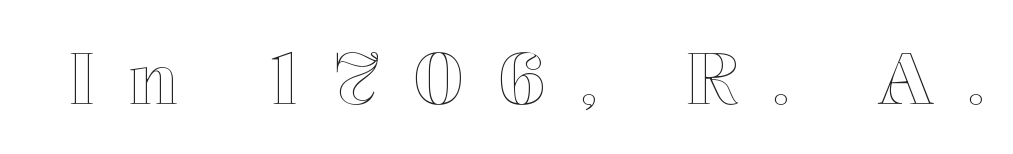
Q: Is the text italic (slanted)? A: No, it is upright.
Q: Is the text underlined? A: No.
Q: Is the spacing between letters normal or unusually wide? A: Unusually wide.
Q: Width (condensed, normal, or wide)? A: Normal.
Q: x-height? A: Medium.
Q: Monospaced? A: No.
